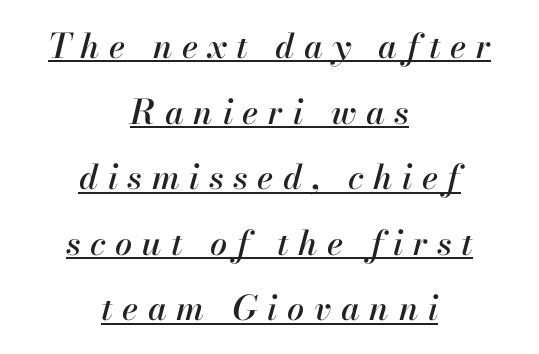
Q: Is the text italic (slanted)? A: Yes, it leans right by about 13 degrees.
Q: Is the text underlined? A: Yes.
Q: How is the paragraph aligned? A: Centered.
Q: Is the spacing between letters normal or unusually wide? A: Unusually wide.
Q: Is the spacing between lines tight, normal or loose? A: Loose.
Q: Width (condensed, normal, or wide)? A: Normal.
Q: Stroke contrast? A: High.
Q: x-height? A: Small.
Q: Monospaced? A: No.
